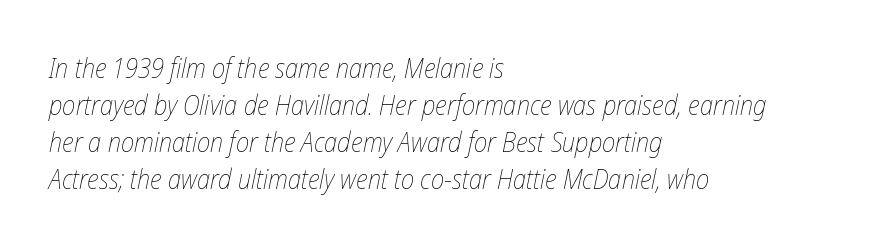
{"italic": "yes", "lean": "right", "slant_degrees": 12, "bold": "no", "underline": "no", "align": "left", "line_spacing": "normal", "line_spacing_ratio": 1.37, "letter_spacing": "normal", "letter_spacing_em": 0.0, "glyph_px": 27}
